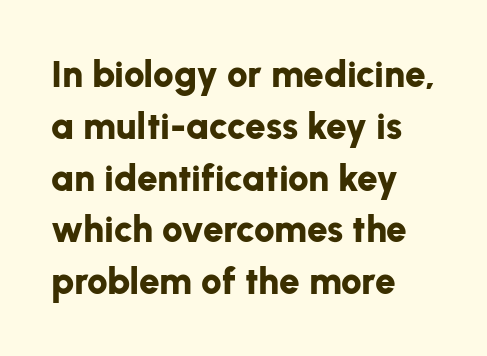
Q: Is the text bold? A: Yes.
Q: Is the text italic (slanted)? A: No, it is upright.
Q: Is the typeface a serif or a sans-serif typeface? A: Sans-serif.
Q: Is the text underlined? A: No.
Q: How is the paragraph aligned? A: Left-aligned.
Q: Is the spacing between letters normal or unusually wide? A: Normal.
Q: Is the spacing between lines tight, normal or loose? A: Normal.
Q: Width (condensed, normal, or wide)? A: Normal.
Q: Stroke contrast? A: Low.
Q: x-height? A: Medium.
Q: Monospaced? A: No.
